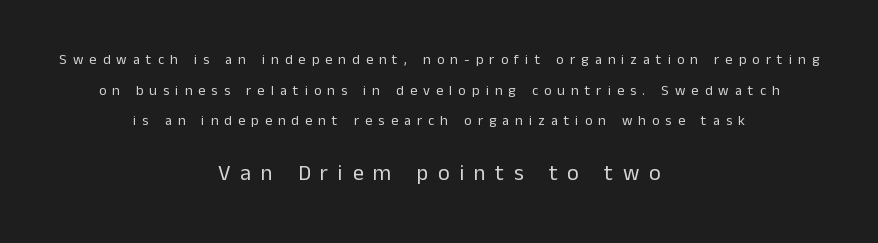
The image shows 22 px text type, upright; set centered, loose line spacing (2.19x), unusually wide letter spacing (+0.44 em), not underlined; the second (bottom) block is 1.57x larger.
